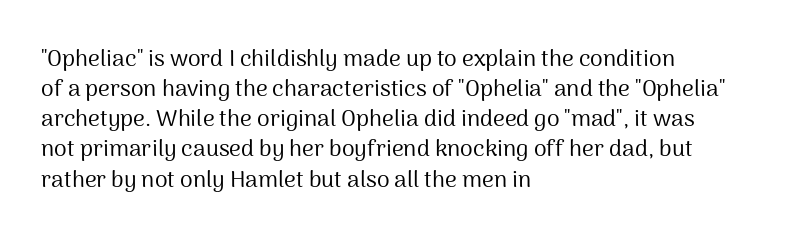
{"italic": "no", "bold": "no", "underline": "no", "align": "left", "line_spacing": "normal", "line_spacing_ratio": 1.31, "letter_spacing": "normal", "letter_spacing_em": 0.0, "glyph_px": 23}
